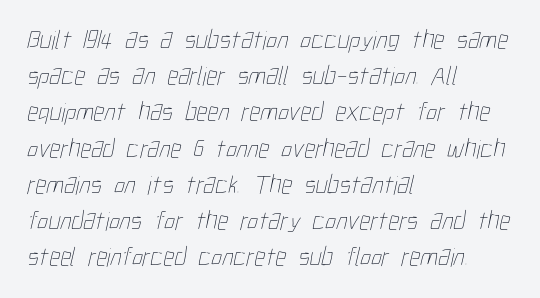
Leading: standard. Standard letterfit; no display-style spreading of the glyphs. The strokes are not fattened; the text isn't bold. All the whitespace from short lines collects on the right. Glance below the letters and you will spot only blank space.
